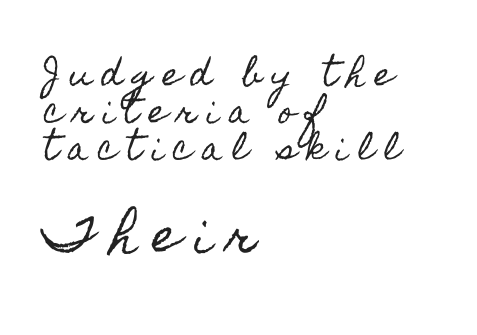
The image shows 46 px condensed type; set left-aligned, line spacing 1.19x, unusually wide letter spacing (+0.32 em), not underlined; the second (bottom) block is 1.48x larger; a small x-height.
